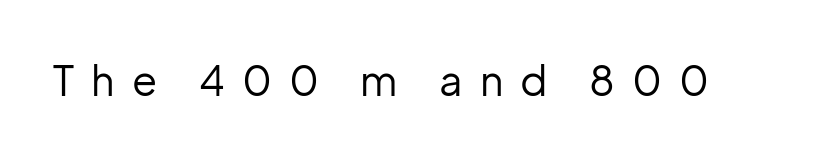
{"serif": "no", "italic": "no", "bold": "no", "weight": "regular", "width": "normal", "stroke_contrast": "low", "x_height": "medium", "monospaced": "no", "underline": "no", "letter_spacing": "wide", "letter_spacing_em": 0.42, "glyph_px": 41}
